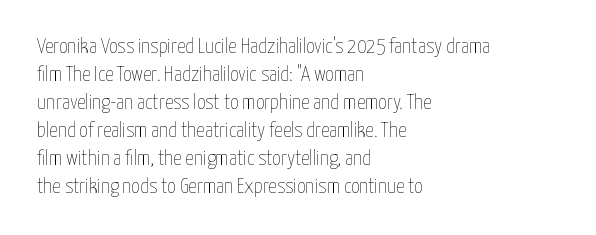
The image shows 21 px text type, upright; set left-aligned, normal line spacing (1.33x), normal letter spacing, not underlined.
